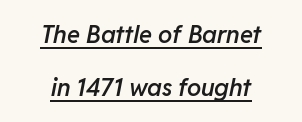
{"italic": "yes", "lean": "right", "slant_degrees": 11, "bold": "semi", "underline": "yes", "align": "center", "line_spacing": "loose", "line_spacing_ratio": 2.21, "letter_spacing": "normal", "letter_spacing_em": 0.0, "glyph_px": 24}
